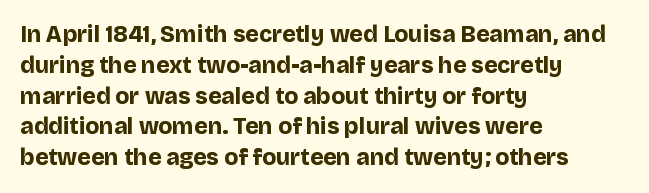
{"italic": "no", "bold": "yes", "underline": "no", "align": "left", "line_spacing": "normal", "line_spacing_ratio": 1.34, "letter_spacing": "normal", "letter_spacing_em": 0.0, "glyph_px": 23}
